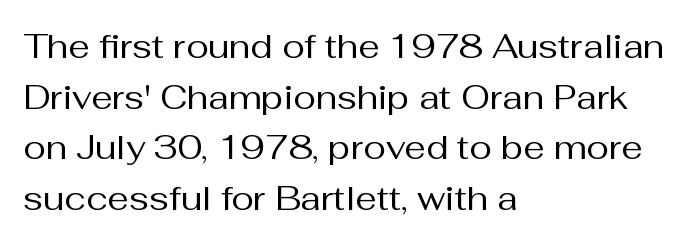
Grotesque or geometric, the face here clearly has no serifs. The string is rendered with underlining switched off. No italicization has been applied; the sample stays upright. The letters look calm and open, with moderate or lighter stems.
